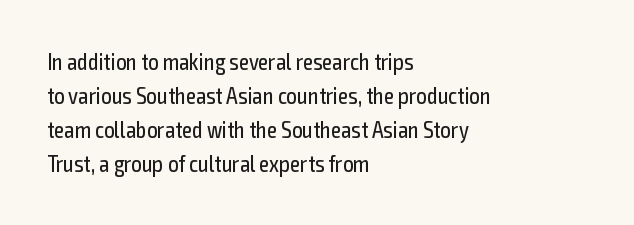
The type sits square on the baseline with zero lean. Stem width sits at or under what a default text font uses. Horizontally, the lines are justified to the leading edge only. This sample keeps an unexceptional amount of space between lines. The space beneath each line is pristine and unruled. There is no visible air inserted between adjacent glyphs.
